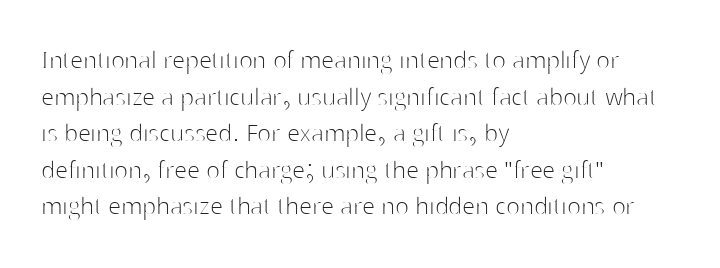
You can tell from the bare stems that sans-serif type was used. A quiet, ordinary-to-light weight characterises the typeface. Proportional: the letters do not fall into vertical columns. The letterforms sit shoulder to shoulder at normal distance.
